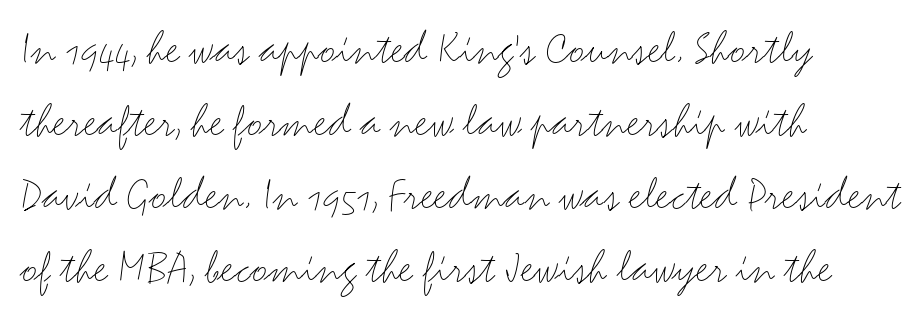
Q: Is the text bold? A: No.
Q: Is the text italic (slanted)? A: Yes.
Q: Is the typeface a serif or a sans-serif typeface? A: Sans-serif.
Q: Is the text underlined? A: No.
Q: How is the paragraph aligned? A: Left-aligned.
Q: Is the spacing between letters normal or unusually wide? A: Normal.
Q: Is the spacing between lines tight, normal or loose? A: Normal.
Q: Width (condensed, normal, or wide)? A: Wide.
Q: Stroke contrast? A: Medium.
Q: x-height? A: Small.
Q: Monospaced? A: No.
